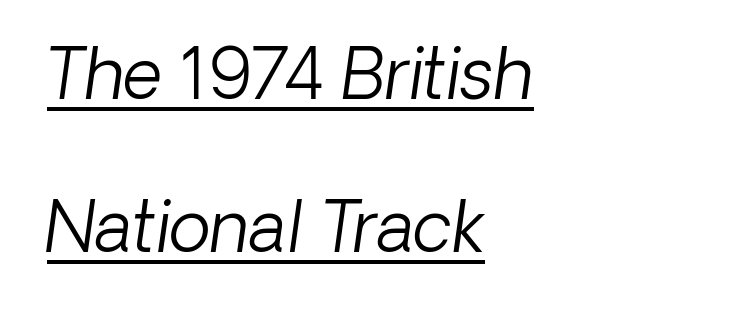
Think standard paragraph weight, or any step lighter than that. A great deal of white space separates one row of letters from the next. No extra tracking has been applied to these lines. Is this a fixed-width face? No — the glyphs have proportional, varying widths.
